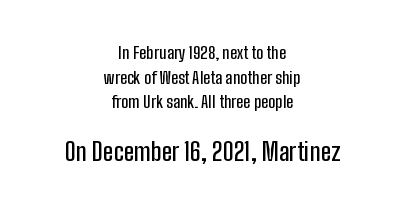
The image shows 25 px text type, upright; set centered, normal line spacing (1.45x), normal letter spacing, not underlined; the second (bottom) block is 1.47x larger.
